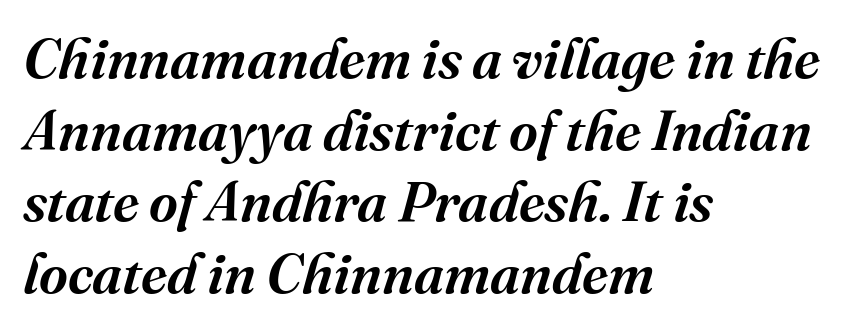
The image shows 56 px serif type, italic (leaning right); set left-aligned, normal line spacing (1.28x), normal letter spacing, not underlined; medium stroke contrast and a medium x-height.
